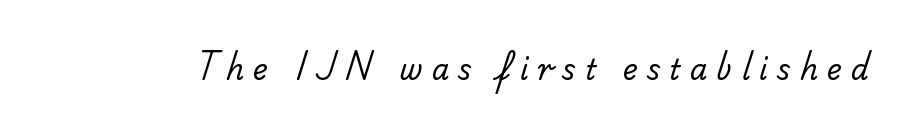
{"serif": "no", "bold": "no", "weight": "regular", "width": "normal", "stroke_contrast": "low", "x_height": "small", "monospaced": "no", "underline": "no", "letter_spacing": "wide", "letter_spacing_em": 0.33, "glyph_px": 28}
